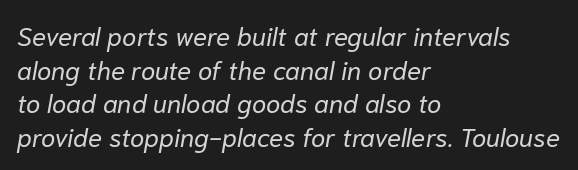
{"italic": "yes", "lean": "right", "slant_degrees": 10, "bold": "no", "underline": "no", "align": "left", "line_spacing": "normal", "line_spacing_ratio": 1.29, "letter_spacing": "normal", "letter_spacing_em": 0.0, "glyph_px": 26}
